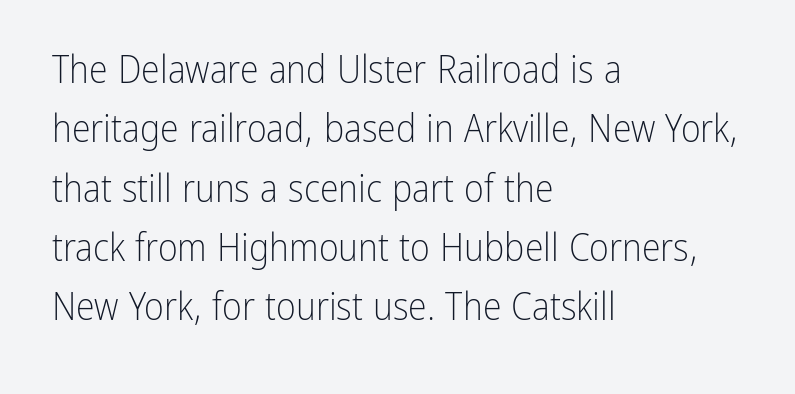
Q: Is the text bold? A: No.
Q: Is the text italic (slanted)? A: No, it is upright.
Q: Is the typeface a serif or a sans-serif typeface? A: Sans-serif.
Q: Is the text underlined? A: No.
Q: How is the paragraph aligned? A: Left-aligned.
Q: Is the spacing between letters normal or unusually wide? A: Normal.
Q: Is the spacing between lines tight, normal or loose? A: Normal.
Q: Width (condensed, normal, or wide)? A: Condensed.
Q: Stroke contrast? A: Low.
Q: x-height? A: Medium.
Q: Monospaced? A: No.
